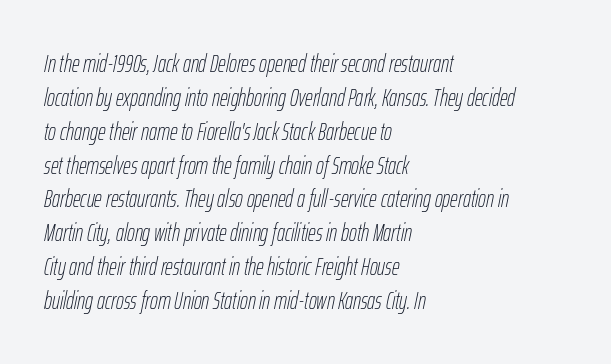
{"italic": "yes", "lean": "right", "slant_degrees": 12, "bold": "no", "underline": "no", "align": "left", "line_spacing": "normal", "line_spacing_ratio": 1.41, "letter_spacing": "normal", "letter_spacing_em": 0.0, "glyph_px": 24}
